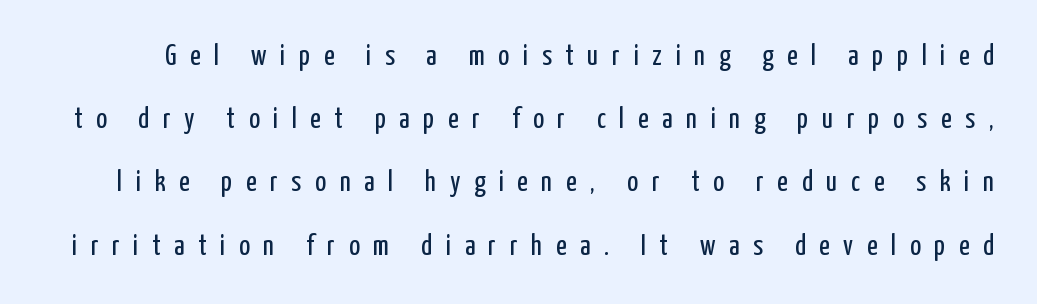
The image shows 29 px regular-weight, condensed sans-serif type, upright; set loose line spacing (2.18x), unusually wide letter spacing (+0.47 em), not underlined; low stroke contrast and a medium x-height.
